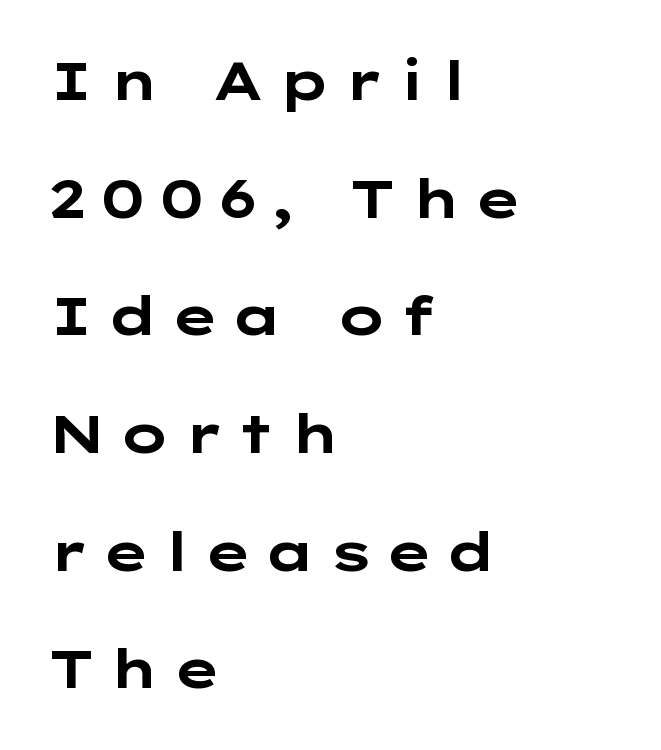
The image shows 53 px bold, wide sans-serif type, upright; set left-aligned, loose line spacing (2.22x), unusually wide letter spacing (+0.21 em), not underlined; low stroke contrast and a medium x-height.
